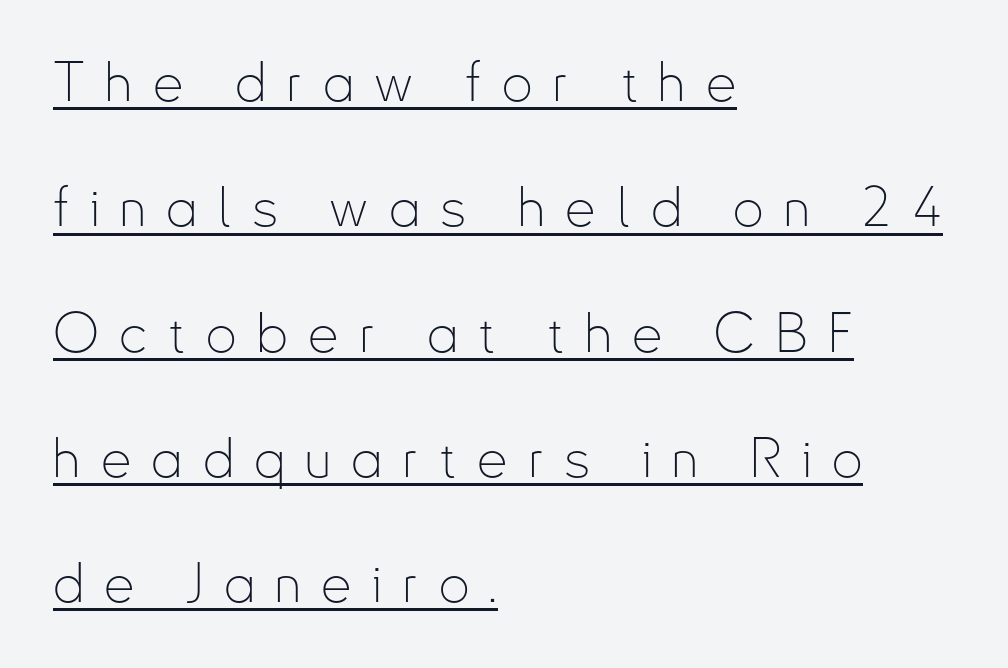
Q: Is the text bold? A: No.
Q: Is the text italic (slanted)? A: No, it is upright.
Q: Is the typeface a serif or a sans-serif typeface? A: Sans-serif.
Q: Is the text underlined? A: Yes.
Q: How is the paragraph aligned? A: Left-aligned.
Q: Is the spacing between letters normal or unusually wide? A: Unusually wide.
Q: Is the spacing between lines tight, normal or loose? A: Loose.
Q: Width (condensed, normal, or wide)? A: Condensed.
Q: Stroke contrast? A: Low.
Q: x-height? A: Small.
Q: Monospaced? A: No.
